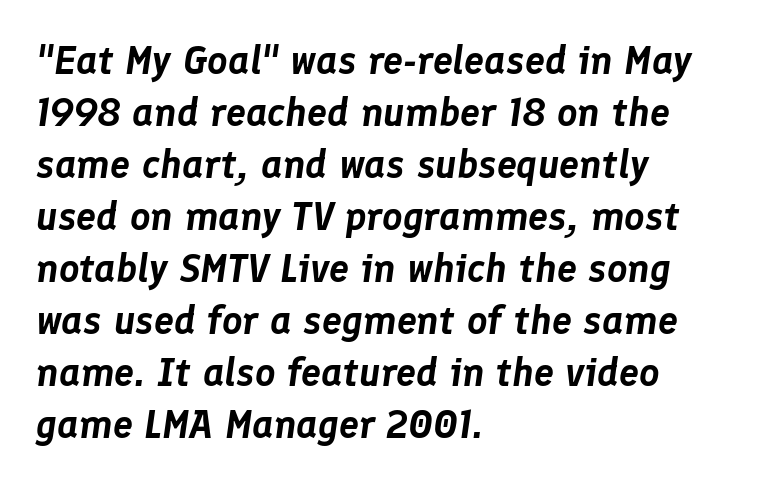
Q: Is the text italic (slanted)? A: Yes, it leans right by about 8 degrees.
Q: Is the text underlined? A: No.
Q: How is the paragraph aligned? A: Left-aligned.
Q: Is the spacing between letters normal or unusually wide? A: Normal.
Q: Is the spacing between lines tight, normal or loose? A: Normal.
Q: Width (condensed, normal, or wide)? A: Normal.
Q: Stroke contrast? A: Low.
Q: x-height? A: Medium.
Q: Monospaced? A: No.
